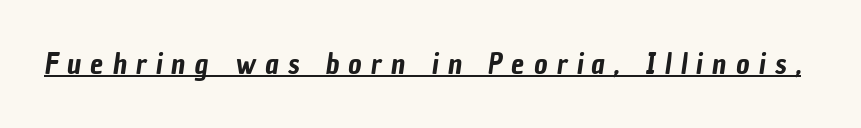
A continuous stroke trails under the words, as in a hyperlink. Characters follow at a spacing far wider than the type designer built in. Typographically, this falls in the sans-serif category. These lines are rendered in a variable-pitch font.
